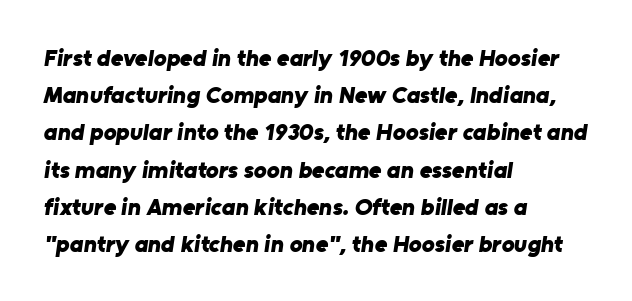
Q: Is the text bold? A: Yes.
Q: Is the text underlined? A: No.
Q: How is the paragraph aligned? A: Left-aligned.
Q: Is the spacing between letters normal or unusually wide? A: Normal.
Q: Is the spacing between lines tight, normal or loose? A: Normal.
